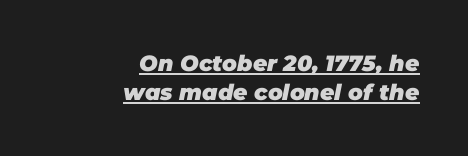
The specimen includes a rule beneath the text block's lines. A typesetter would call this leading conventional body-copy spacing. Between one letter and the next there's only the usual sliver of space. Visually the block forms a straight wall on the right and a jagged coastline on the left. The glyphs look as if they've been sheared to an angle. Set as a true bold cut, around the 700 mark.
